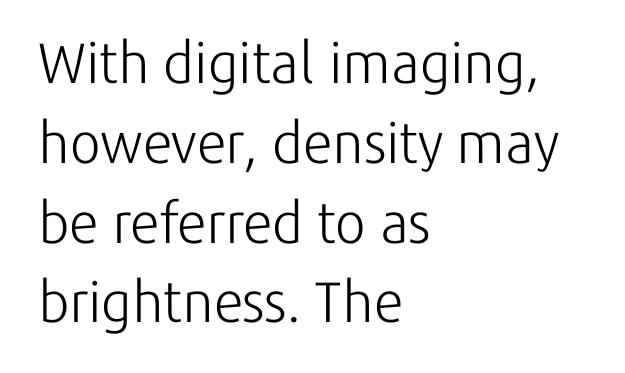
A quiet, ordinary-to-light weight characterises the typeface. The vertical gap from one line to the next is medium. The ragged edge is on the right, which tells us the setting is flush left. Here the glyphs are tracked normally, forming tight word shapes.
